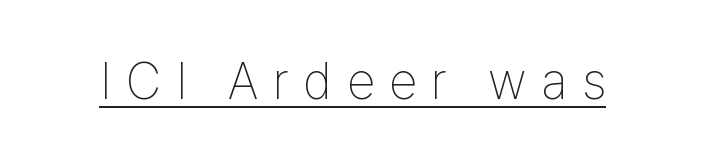
Q: Is the text bold? A: No.
Q: Is the text italic (slanted)? A: No, it is upright.
Q: Is the typeface a serif or a sans-serif typeface? A: Sans-serif.
Q: Is the text underlined? A: Yes.
Q: Is the spacing between letters normal or unusually wide? A: Unusually wide.
Q: Width (condensed, normal, or wide)? A: Condensed.
Q: Stroke contrast? A: Low.
Q: x-height? A: Medium.
Q: Monospaced? A: No.
